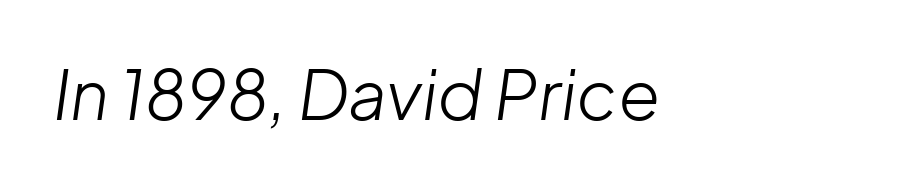
Q: Is the text bold? A: No.
Q: Is the text italic (slanted)? A: Yes, it leans right by about 8 degrees.
Q: Is the text underlined? A: No.
Q: How is the paragraph aligned? A: Left-aligned.
Q: Is the spacing between letters normal or unusually wide? A: Normal.
Q: Width (condensed, normal, or wide)? A: Normal.
Q: Stroke contrast? A: Low.
Q: x-height? A: Medium.
Q: Monospaced? A: No.
